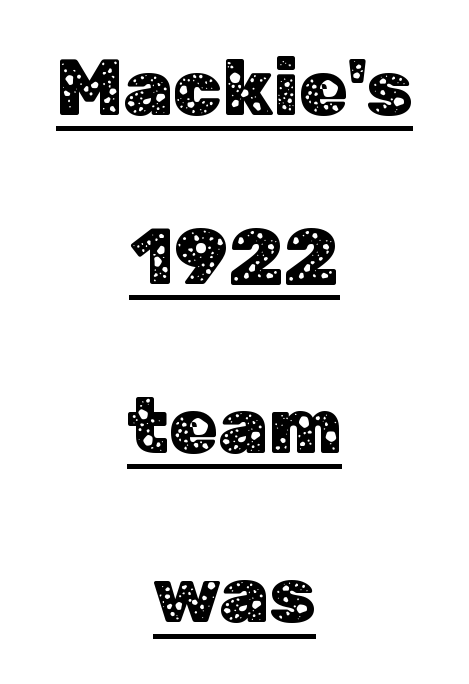
{"serif": "no", "italic": "no", "width": "normal", "stroke_contrast": "low", "x_height": "medium", "monospaced": "no", "underline": "yes", "align": "center", "line_spacing": "loose", "line_spacing_ratio": 2.14, "letter_spacing": "normal", "letter_spacing_em": 0.0, "glyph_px": 79}
